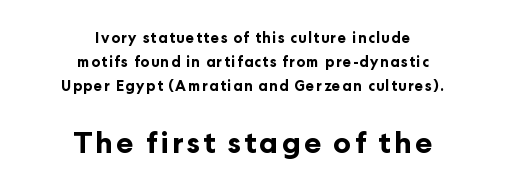
Q: Is the text bold? A: Yes.
Q: Is the text italic (slanted)? A: No, it is upright.
Q: Is the typeface a serif or a sans-serif typeface? A: Sans-serif.
Q: Is the text underlined? A: No.
Q: How is the paragraph aligned? A: Centered.
Q: Which block of text is set in a larger size, the first (top) or the second (bottom)? A: The second (bottom) one.
Q: Width (condensed, normal, or wide)? A: Normal.
Q: Stroke contrast? A: Low.
Q: x-height? A: Medium.
Q: Monospaced? A: No.
